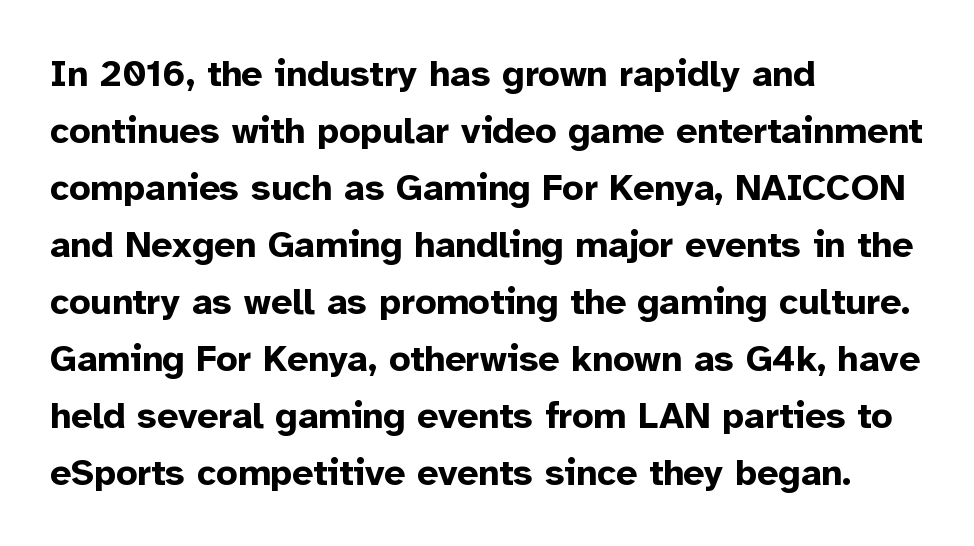
{"serif": "no", "italic": "no", "bold": "yes", "weight": "bold", "width": "normal", "stroke_contrast": "low", "x_height": "medium", "monospaced": "no", "underline": "no", "align": "left", "line_spacing": "normal", "line_spacing_ratio": 1.54, "letter_spacing": "normal", "letter_spacing_em": 0.0, "glyph_px": 37}
